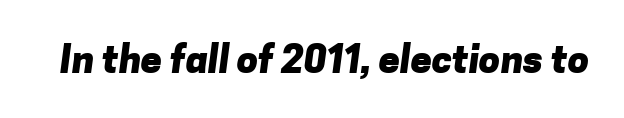
The image shows 38 px heavy sans-serif type; set normal letter spacing, not underlined; low stroke contrast and a medium x-height.
